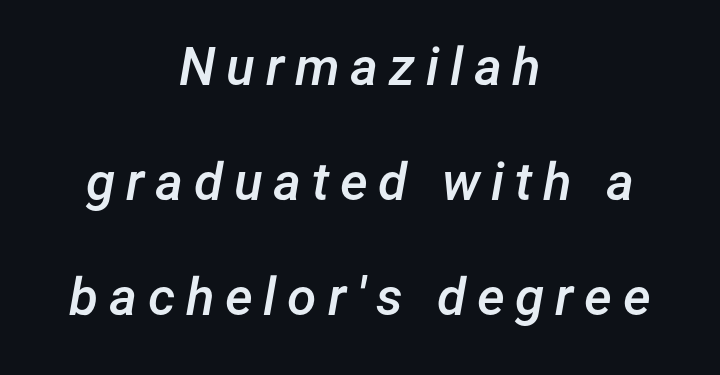
The image shows 53 px semibold type, italic (leaning right); set centered, loose line spacing (2.17x), unusually wide letter spacing (+0.2 em), not underlined; low stroke contrast and a medium x-height.
